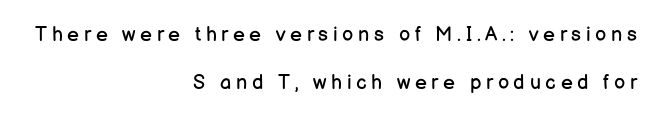
The image shows 20 px text type, upright; set right-aligned, loose line spacing (2.4x), unusually wide letter spacing (+0.23 em), not underlined.
